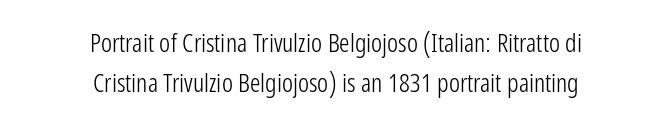
{"italic": "no", "bold": "no", "underline": "no", "align": "center", "line_spacing": "normal", "line_spacing_ratio": 1.53, "letter_spacing": "normal", "letter_spacing_em": 0.0, "glyph_px": 26}
